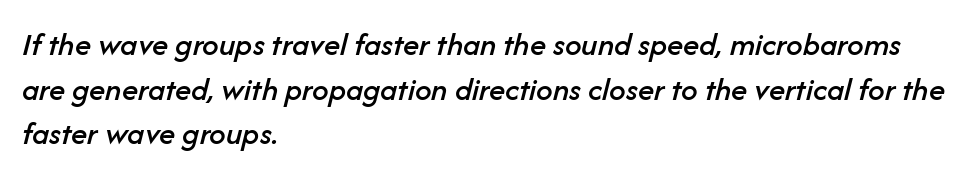
Is the type slanted? Yes — the strokes lean at a clear angle. Baseline-to-baseline distance is the conventional proportion of letter height. In CSS terms this would be text-align: left. The passage shown is not underscored anywhere. The rendering uses natural spacing where letterforms have individual widths. Characters follow at the spacing the type designer built in.
